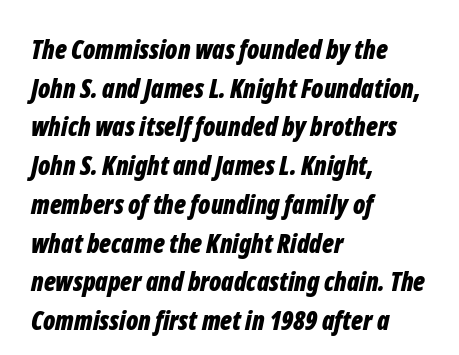
On the weight axis this lands at bold, roughly 700. These lines are set flush left with a ragged right edge. The passage shown stacks its lines at a standard gap. Nobody drew a line under any word here.
